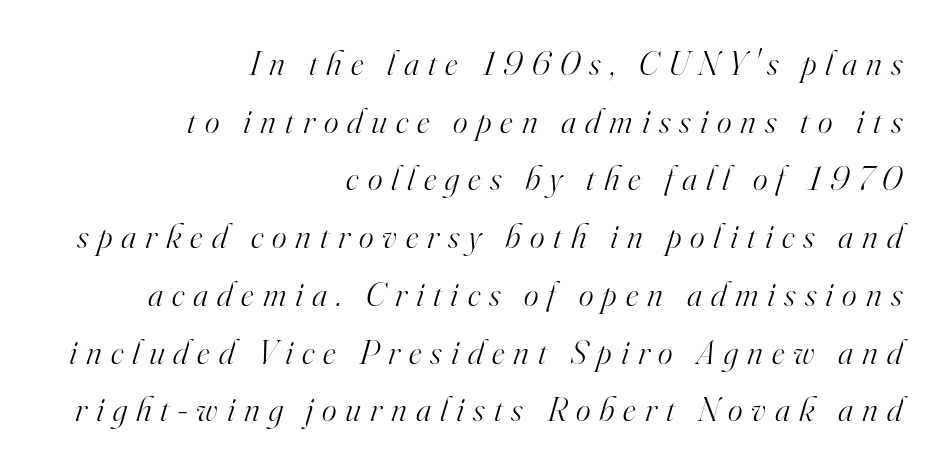
{"serif": "yes", "italic": "yes", "lean": "right", "slant_degrees": 16, "bold": "no", "weight": "light", "width": "normal", "stroke_contrast": "high", "x_height": "small", "monospaced": "no", "underline": "no", "align": "right", "line_spacing": "normal", "line_spacing_ratio": 1.65, "letter_spacing": "wide", "letter_spacing_em": 0.26, "glyph_px": 35}
